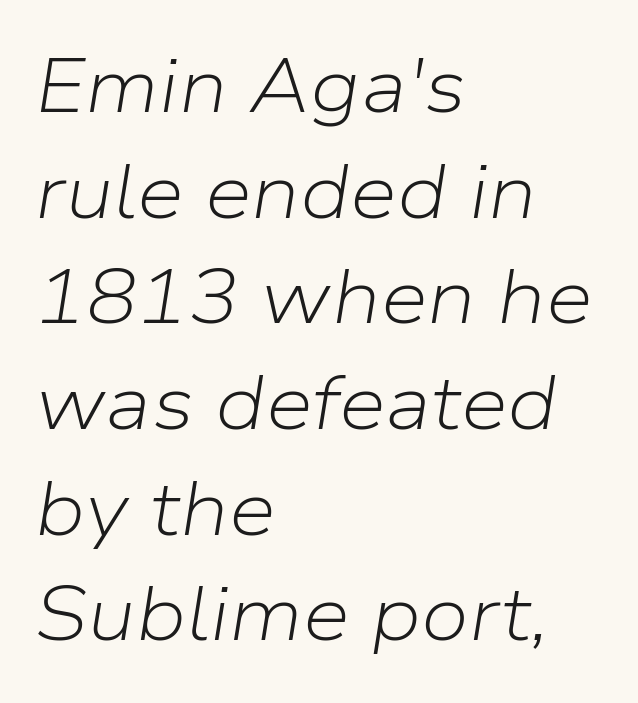
Clear beneath every line of the passage. Vertical spacing — default. Weight class: somewhere from thin through regular. Varying glyph widths throughout — classic text-font behaviour. There's an unmistakable incline to the writing here.
